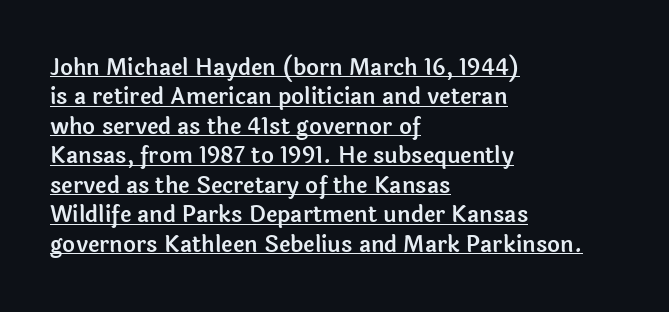
Q: Is the text italic (slanted)? A: No, it is upright.
Q: Is the text underlined? A: Yes.
Q: How is the paragraph aligned? A: Left-aligned.
Q: Is the spacing between letters normal or unusually wide? A: Normal.
Q: Is the spacing between lines tight, normal or loose? A: Normal.
